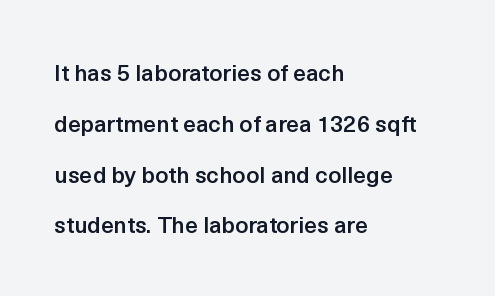
Q: Is the text bold? A: Semi-bold.
Q: Is the text italic (slanted)? A: No, it is upright.
Q: Is the text underlined? A: No.
Q: How is the paragraph aligned? A: Left-aligned.
Q: Is the spacing between letters normal or unusually wide? A: Normal.
Q: Is the spacing between lines tight, normal or loose? A: Loose.
